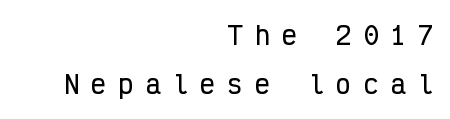
{"italic": "no", "underline": "no", "align": "right", "line_spacing": "loose", "line_spacing_ratio": 1.98, "letter_spacing": "wide", "letter_spacing_em": 0.49, "glyph_px": 25}
